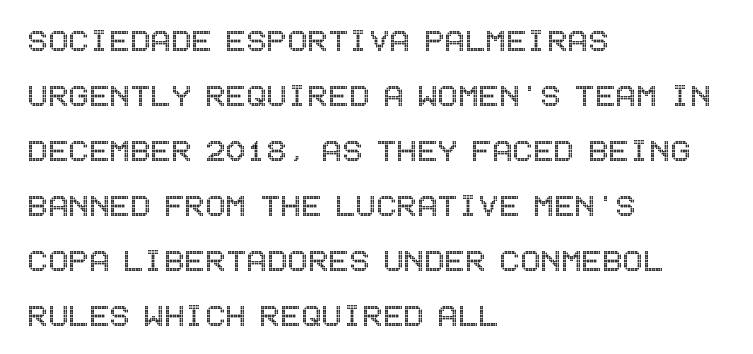
The compositor pushed each line to the left boundary. Quick note: underline off. There is no visible air inserted between adjacent glyphs. Do the letters lean? They stand straight.
